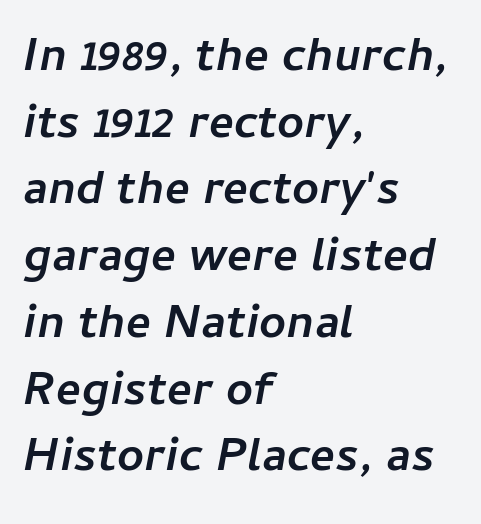
{"italic": "yes", "lean": "right", "slant_degrees": 11, "bold": "yes", "weight": "semibold", "width": "normal", "stroke_contrast": "low", "x_height": "medium", "monospaced": "no", "underline": "no", "align": "left", "line_spacing": "normal", "line_spacing_ratio": 1.42, "letter_spacing": "normal", "letter_spacing_em": 0.0, "glyph_px": 47}
